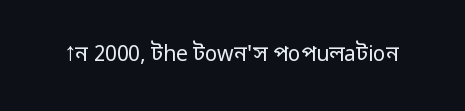
Q: Is the text bold? A: No.
Q: Is the text italic (slanted)? A: No, it is upright.
Q: Is the text underlined? A: No.
Q: Is the spacing between letters normal or unusually wide? A: Normal.
